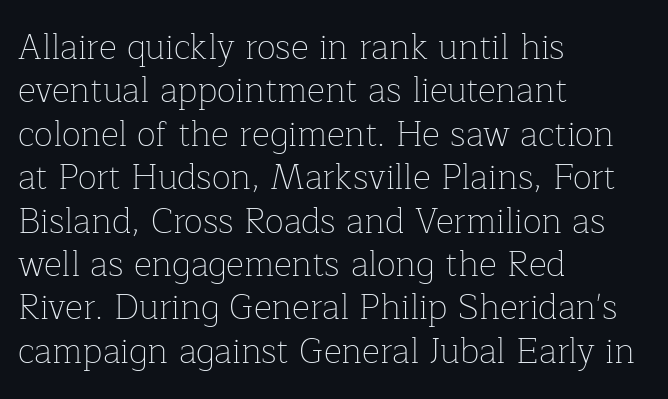
The image shows 35 px thin serif type, upright; set left-aligned, line spacing 1.24x, normal letter spacing, not underlined; low stroke contrast and a medium x-height.
